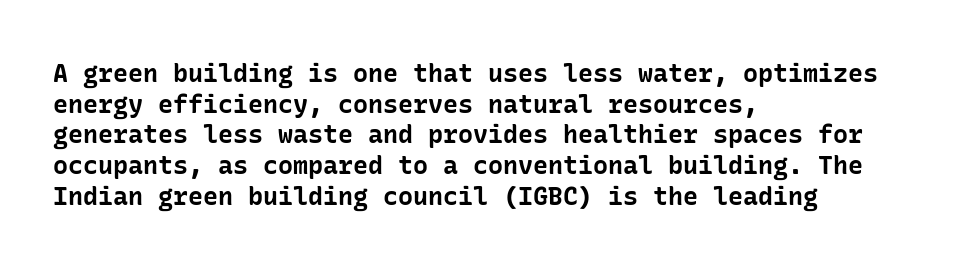
The image shows 25 px bold type, upright; set left-aligned, line spacing 1.23x, normal letter spacing, not underlined.
